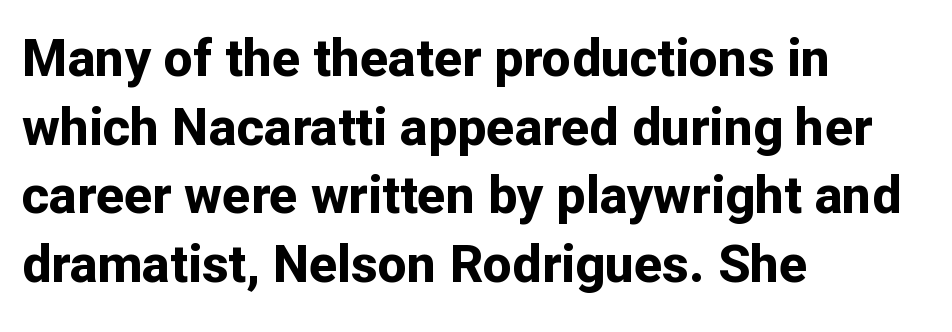
Q: Is the text bold? A: Yes.
Q: Is the text italic (slanted)? A: No, it is upright.
Q: Is the typeface a serif or a sans-serif typeface? A: Sans-serif.
Q: Is the text underlined? A: No.
Q: How is the paragraph aligned? A: Left-aligned.
Q: Is the spacing between letters normal or unusually wide? A: Normal.
Q: Is the spacing between lines tight, normal or loose? A: Normal.
Q: Width (condensed, normal, or wide)? A: Normal.
Q: Stroke contrast? A: Low.
Q: x-height? A: Medium.
Q: Monospaced? A: No.
